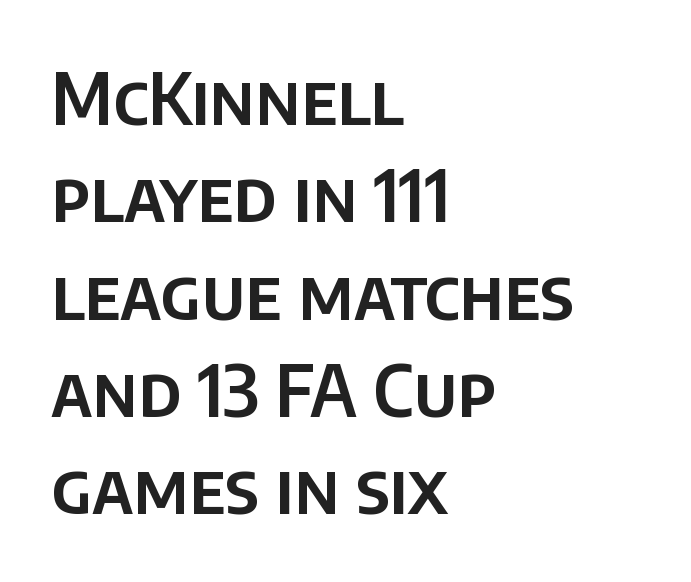
{"serif": "no", "italic": "no", "width": "normal", "stroke_contrast": "low", "x_height": "large", "monospaced": "no", "underline": "no", "align": "left", "line_spacing": "normal", "line_spacing_ratio": 1.37, "letter_spacing": "normal", "letter_spacing_em": 0.0, "glyph_px": 71}
